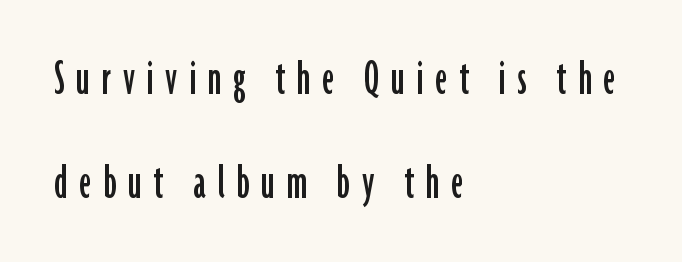
The tracking jumps out immediately: characters are airy and widely separated. Does the lettering tilt? It doesn't — this is upright. The type family on display is of the sans-serif kind. How would I describe the line gaps? Wide and relaxed. A student would call this left alignment; a typographer would say flush left, rag right. The baseline area is clear.
